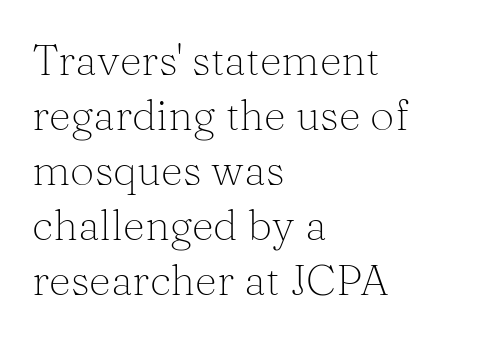
Vertically, the passage feels balanced, rows spaced as you'd expect. Caption: standard tracking, unaltered. The face looks like a standard text weight, possibly lighter. Classification — serif.
